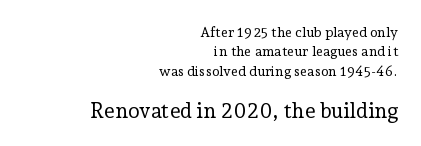
Q: Is the text bold? A: No.
Q: Is the text italic (slanted)? A: No, it is upright.
Q: Is the text underlined? A: No.
Q: How is the paragraph aligned? A: Right-aligned.
Q: Is the spacing between letters normal or unusually wide? A: Normal.
Q: Is the spacing between lines tight, normal or loose? A: Normal.
Q: Which block of text is set in a larger size, the first (top) or the second (bottom)? A: The second (bottom) one.
